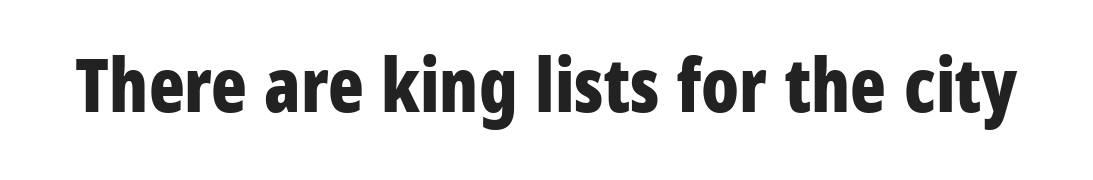
{"serif": "no", "italic": "no", "bold": "yes", "weight": "bold", "width": "condensed", "stroke_contrast": "low", "x_height": "large", "monospaced": "no", "underline": "no", "letter_spacing": "normal", "letter_spacing_em": 0.0, "glyph_px": 74}
